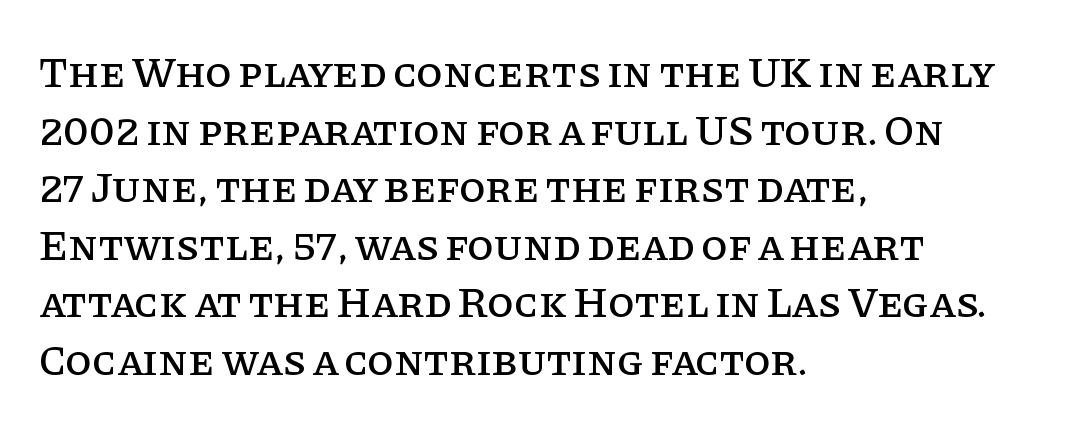
{"serif": "yes", "italic": "no", "width": "normal", "stroke_contrast": "low", "x_height": "large", "monospaced": "no", "underline": "no", "align": "left", "line_spacing": "normal", "line_spacing_ratio": 1.34, "letter_spacing": "normal", "letter_spacing_em": 0.0, "glyph_px": 43}
